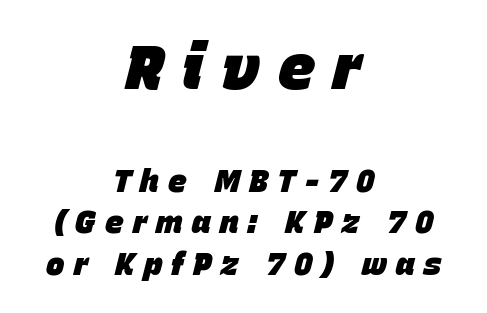
Q: Is the text bold? A: Yes.
Q: Is the text italic (slanted)? A: Yes, it leans right by about 15 degrees.
Q: Is the text underlined? A: No.
Q: How is the paragraph aligned? A: Centered.
Q: Is the spacing between letters normal or unusually wide? A: Unusually wide.
Q: Is the spacing between lines tight, normal or loose? A: Normal.
Q: Which block of text is set in a larger size, the first (top) or the second (bottom)? A: The first (top) one.
Q: Width (condensed, normal, or wide)? A: Normal.
Q: Stroke contrast? A: Low.
Q: x-height? A: Large.
Q: Monospaced? A: No.
